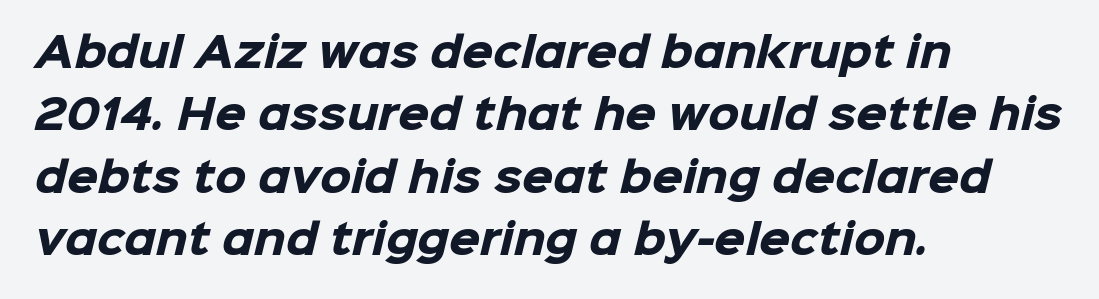
{"serif": "no", "bold": "yes", "weight": "heavy", "width": "normal", "stroke_contrast": "low", "x_height": "medium", "monospaced": "no", "underline": "no", "align": "left", "line_spacing": "normal", "line_spacing_ratio": 1.56, "letter_spacing": "normal", "letter_spacing_em": 0.0, "glyph_px": 40}
